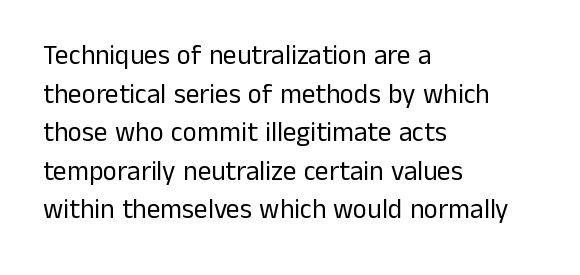
The image shows 27 px text type, upright; set left-aligned, normal line spacing (1.43x), normal letter spacing, not underlined.
